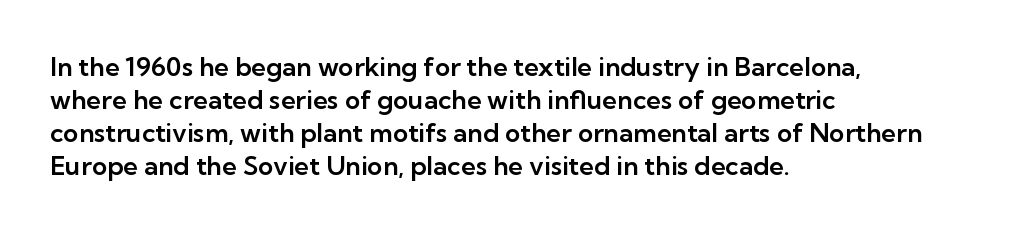
The image shows 26 px text type, upright; set left-aligned, normal line spacing (1.27x), normal letter spacing, not underlined.
